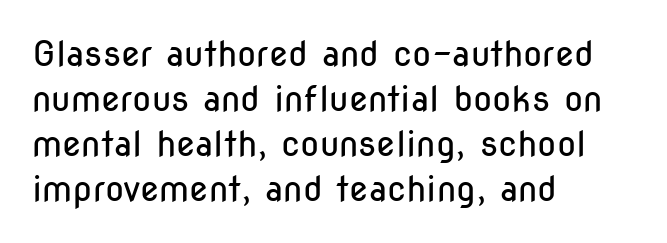
Q: Is the text bold? A: No.
Q: Is the text italic (slanted)? A: No, it is upright.
Q: Is the typeface a serif or a sans-serif typeface? A: Sans-serif.
Q: Is the text underlined? A: No.
Q: How is the paragraph aligned? A: Left-aligned.
Q: Is the spacing between letters normal or unusually wide? A: Normal.
Q: Is the spacing between lines tight, normal or loose? A: Normal.
Q: Width (condensed, normal, or wide)? A: Condensed.
Q: Stroke contrast? A: Low.
Q: x-height? A: Medium.
Q: Monospaced? A: No.
